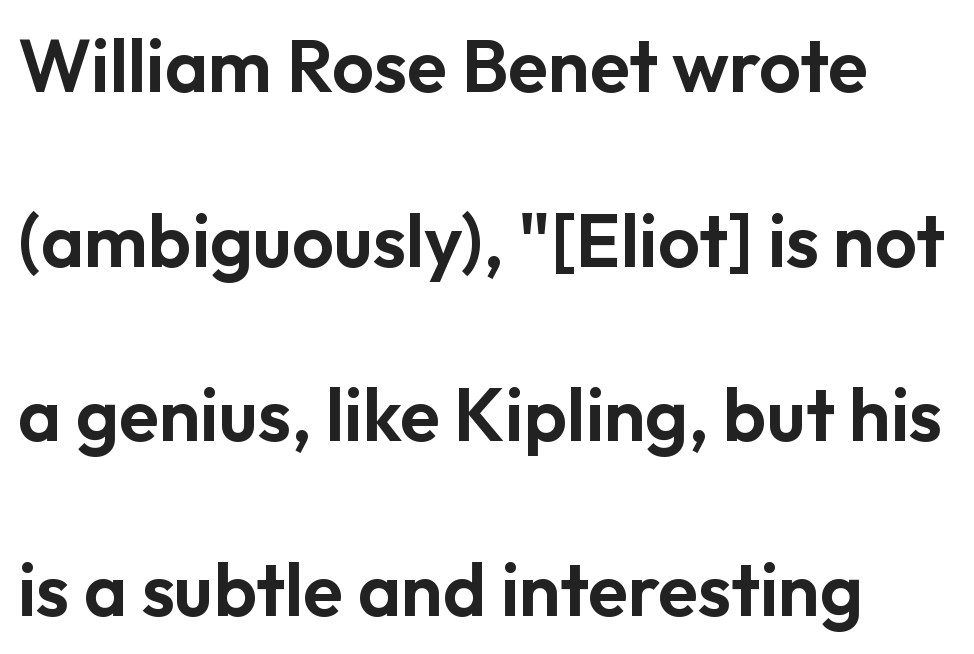
What stands out about the letter spacing? Nothing — it is the standard amount. Font category for this specimen: sans-serif. The area under the type is left untouched. This is the regular roman posture of the typeface. The passage shown stacks its lines with a broad gap.
